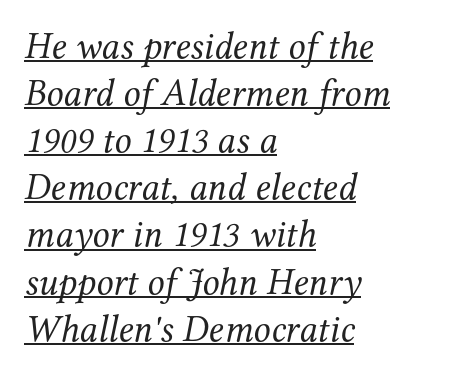
Q: Is the text bold? A: No.
Q: Is the text italic (slanted)? A: Yes, it leans right by about 12 degrees.
Q: Is the typeface a serif or a sans-serif typeface? A: Serif.
Q: Is the text underlined? A: Yes.
Q: How is the paragraph aligned? A: Left-aligned.
Q: Is the spacing between letters normal or unusually wide? A: Normal.
Q: Width (condensed, normal, or wide)? A: Normal.
Q: Stroke contrast? A: Medium.
Q: x-height? A: Medium.
Q: Monospaced? A: No.
